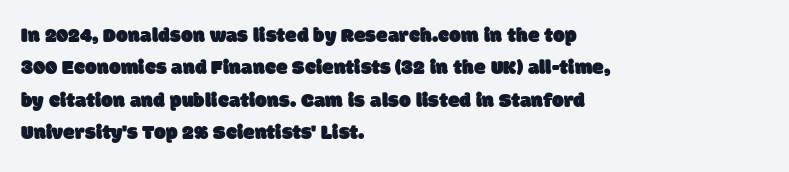
The image shows 21 px text type; set left-aligned, normal line spacing (1.54x), normal letter spacing, not underlined.
